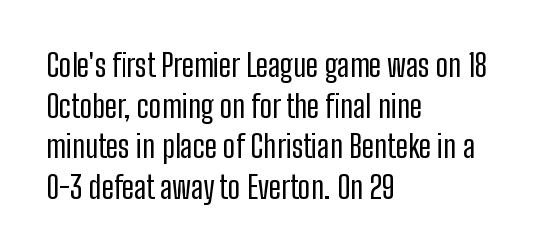
Q: Is the text bold? A: No.
Q: Is the text italic (slanted)? A: No, it is upright.
Q: Is the typeface a serif or a sans-serif typeface? A: Sans-serif.
Q: Is the text underlined? A: No.
Q: How is the paragraph aligned? A: Left-aligned.
Q: Is the spacing between letters normal or unusually wide? A: Normal.
Q: Is the spacing between lines tight, normal or loose? A: Normal.
Q: Width (condensed, normal, or wide)? A: Condensed.
Q: Stroke contrast? A: Low.
Q: x-height? A: Medium.
Q: Monospaced? A: No.
